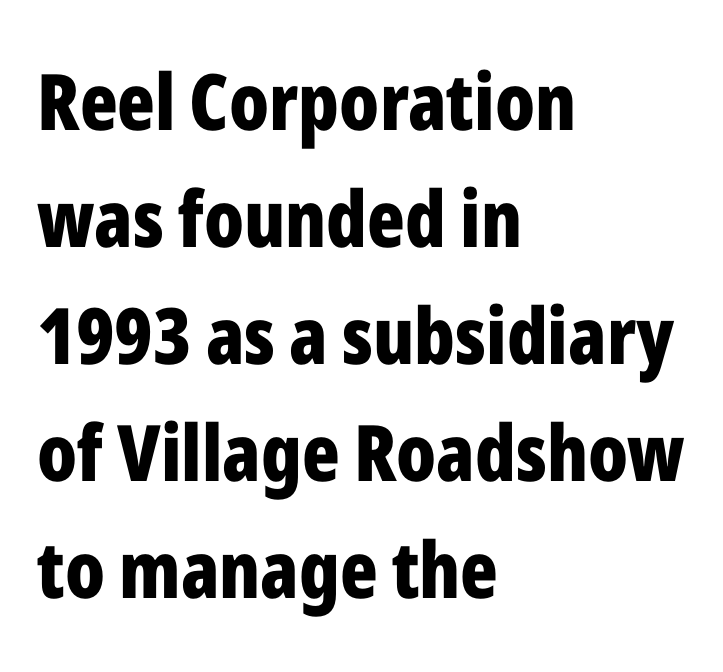
Do the characters align in a grid? No, the font is proportional. This sample uses plain, unmodified letter spacing. The space directly below the letters is spotless. Pretty heavy lettering here — definitely bold. Regular leading.
